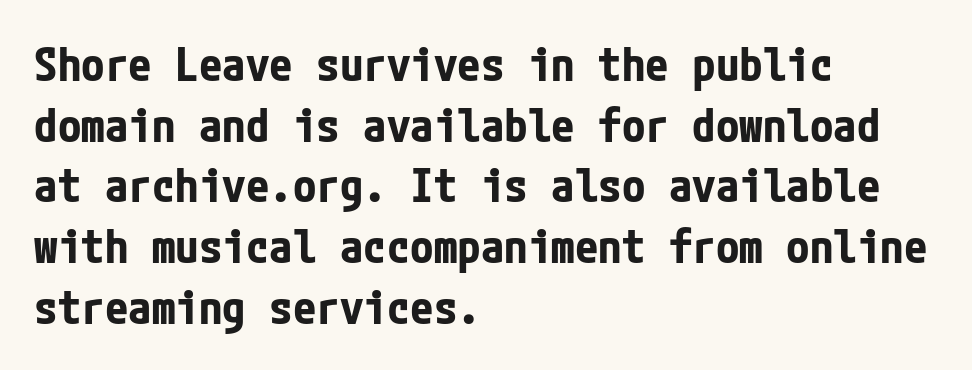
Q: Is the text bold? A: Yes.
Q: Is the text italic (slanted)? A: No, it is upright.
Q: Is the typeface a serif or a sans-serif typeface? A: Sans-serif.
Q: Is the text underlined? A: No.
Q: How is the paragraph aligned? A: Left-aligned.
Q: Is the spacing between letters normal or unusually wide? A: Normal.
Q: Is the spacing between lines tight, normal or loose? A: Normal.
Q: Width (condensed, normal, or wide)? A: Condensed.
Q: Stroke contrast? A: Low.
Q: x-height? A: Medium.
